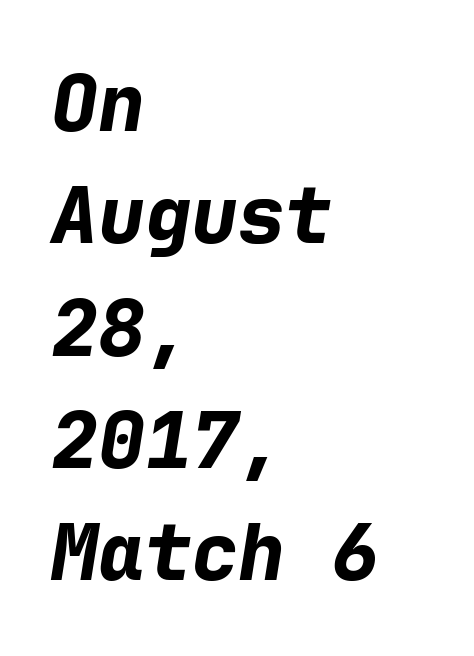
The image shows 78 px bold type, italic (leaning right), monospaced; set left-aligned, normal line spacing (1.44x), normal letter spacing, not underlined; low stroke contrast and a medium x-height.
